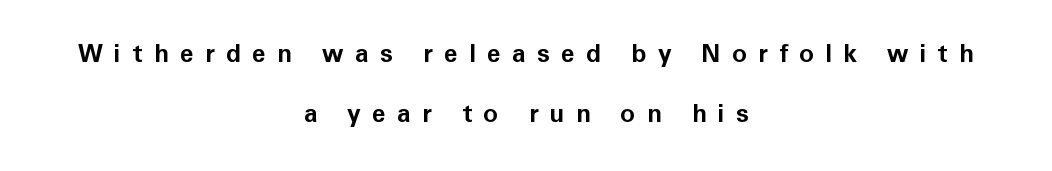
{"italic": "no", "bold": "yes", "underline": "no", "align": "center", "line_spacing": "loose", "line_spacing_ratio": 2.42, "letter_spacing": "wide", "letter_spacing_em": 0.45, "glyph_px": 25}
